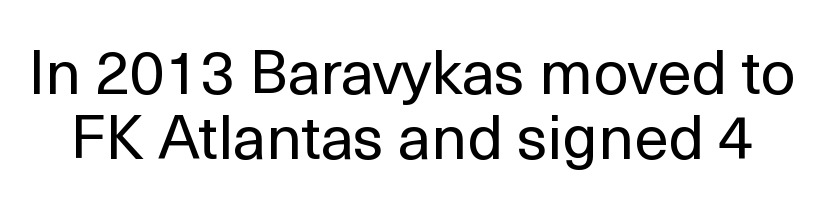
Every stem runs plumb, perpendicular to the baseline. Leading: reduced. The characters are drawn with everyday or finer stroke widths. Observe the absence of serifs on each vertical stroke in this sample. Think of a printed novel: that variable character pitch is what you see here.
